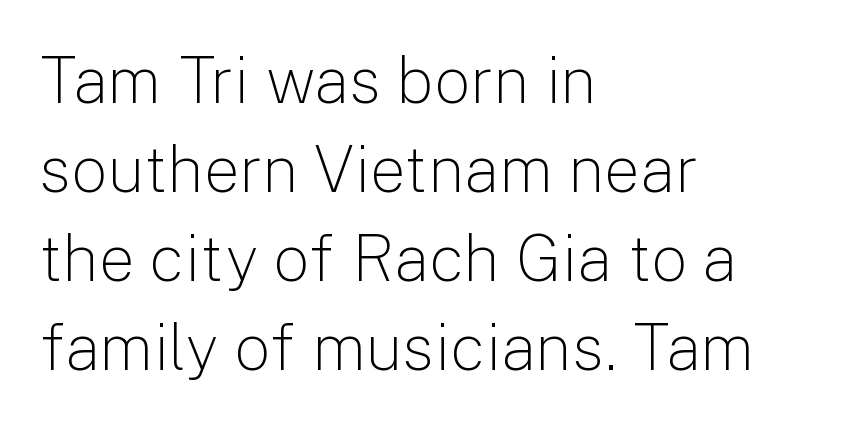
The letters carry no serifs — their stems end cleanly without finishing strokes. The strip under each line holds only bare page. Visually the block forms a straight wall on the left and a jagged coastline on the right. Heft: none added — not bold.
